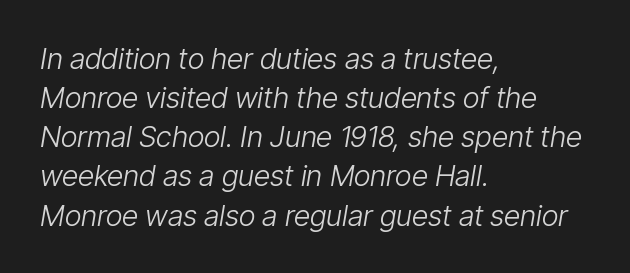
Q: Is the text bold? A: No.
Q: Is the text italic (slanted)? A: Yes, it leans right by about 9 degrees.
Q: Is the text underlined? A: No.
Q: How is the paragraph aligned? A: Left-aligned.
Q: Is the spacing between letters normal or unusually wide? A: Normal.
Q: Is the spacing between lines tight, normal or loose? A: Normal.
Q: Width (condensed, normal, or wide)? A: Condensed.
Q: Stroke contrast? A: Low.
Q: x-height? A: Medium.
Q: Monospaced? A: No.
